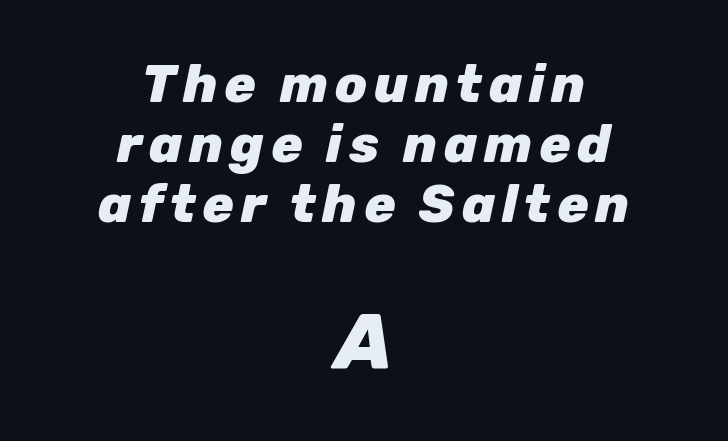
{"italic": "yes", "lean": "right", "slant_degrees": 12, "bold": "yes", "weight": "heavy", "width": "normal", "stroke_contrast": "low", "x_height": "medium", "monospaced": "no", "underline": "no", "align": "center", "line_spacing": "tight", "line_spacing_ratio": 1.15, "larger_block": "second", "size_ratio": 1.5, "glyph_px": 78}
